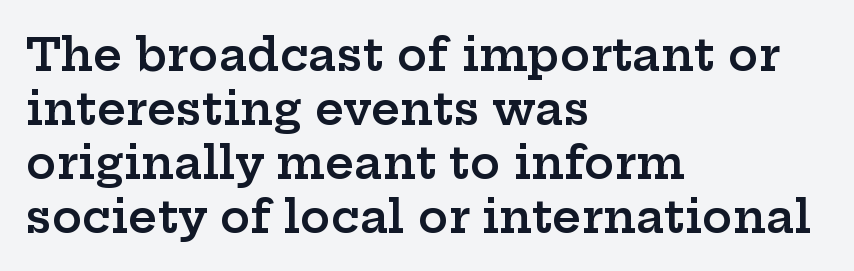
Proportional: the letters do not fall into vertical columns. Clear beneath every line of the passage. Does the copy run flush right? No — it runs flush left. Students, note that the glyphs here touch the page at normal intervals. Serifs: yes, visible at the terminals of the letterforms.
